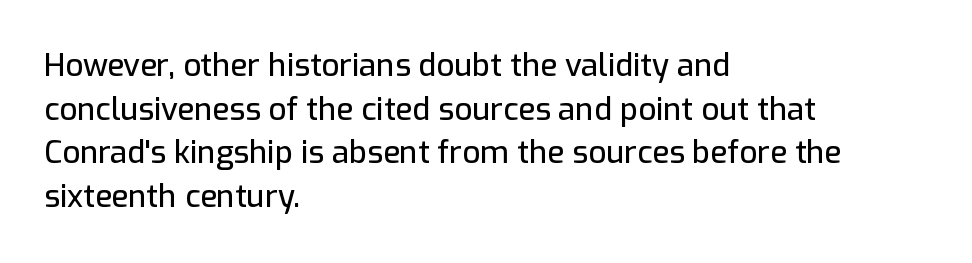
{"serif": "no", "italic": "no", "width": "normal", "stroke_contrast": "low", "x_height": "medium", "monospaced": "no", "underline": "no", "align": "left", "line_spacing": "normal", "line_spacing_ratio": 1.41, "letter_spacing": "normal", "letter_spacing_em": 0.0, "glyph_px": 31}
